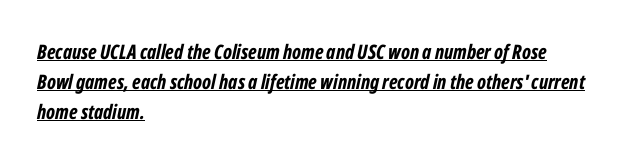
Q: Is the text bold? A: Yes.
Q: Is the text italic (slanted)? A: Yes, it leans right by about 12 degrees.
Q: Is the text underlined? A: Yes.
Q: How is the paragraph aligned? A: Left-aligned.
Q: Is the spacing between letters normal or unusually wide? A: Normal.
Q: Is the spacing between lines tight, normal or loose? A: Normal.
